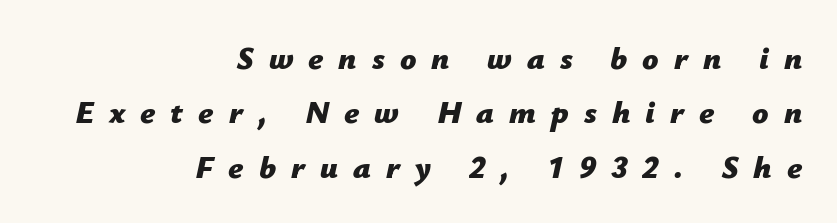
The image shows 32 px bold type, italic (leaning right); set right-aligned, normal line spacing (1.7x), unusually wide letter spacing (+0.47 em), not underlined; low stroke contrast and a medium x-height.
